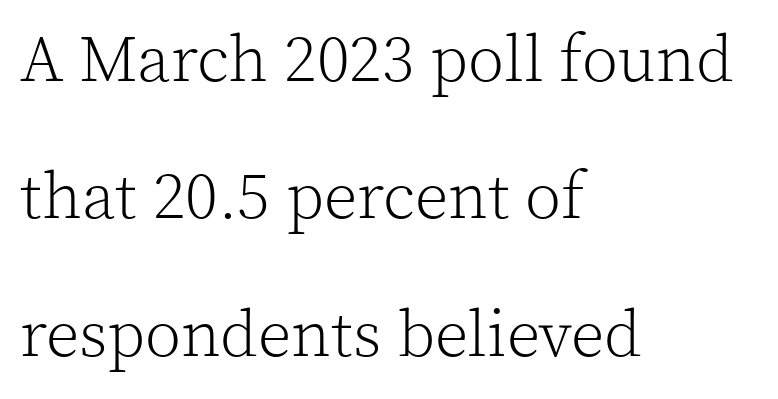
{"serif": "yes", "italic": "no", "bold": "no", "weight": "light", "width": "normal", "x_height": "medium", "monospaced": "no", "underline": "no", "align": "left", "line_spacing": "loose", "line_spacing_ratio": 2.08, "letter_spacing": "normal", "letter_spacing_em": 0.0, "glyph_px": 66}
